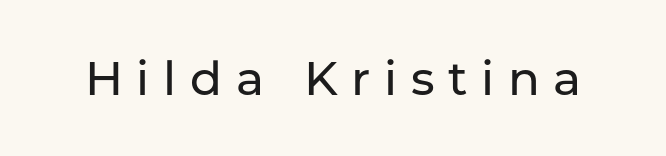
Character widths vary here, with narrow letters taking less room than wide ones. Display-style spreading of the glyphs; the letterfit is very open. The passage shown is not underscored anywhere. Font category for this specimen: sans-serif.
